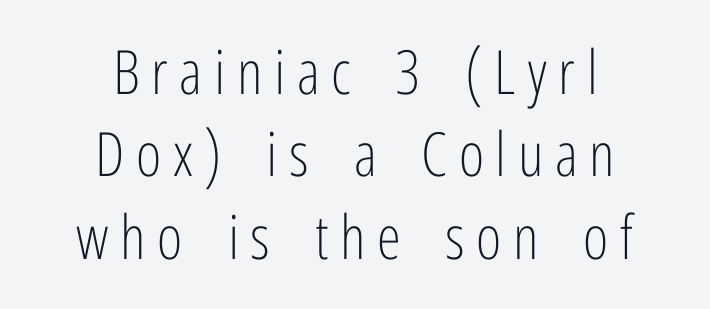
Q: Is the text bold? A: No.
Q: Is the text italic (slanted)? A: No, it is upright.
Q: Is the typeface a serif or a sans-serif typeface? A: Sans-serif.
Q: Is the text underlined? A: No.
Q: How is the paragraph aligned? A: Centered.
Q: Is the spacing between lines tight, normal or loose? A: Normal.
Q: Width (condensed, normal, or wide)? A: Condensed.
Q: Stroke contrast? A: Low.
Q: x-height? A: Medium.
Q: Monospaced? A: No.
